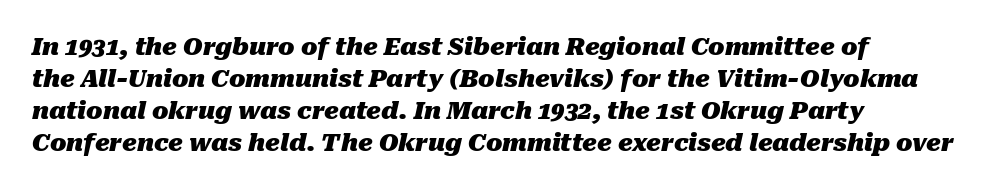
The image shows 24 px bold type, italic (leaning right); set left-aligned, normal line spacing (1.34x), normal letter spacing, not underlined.
